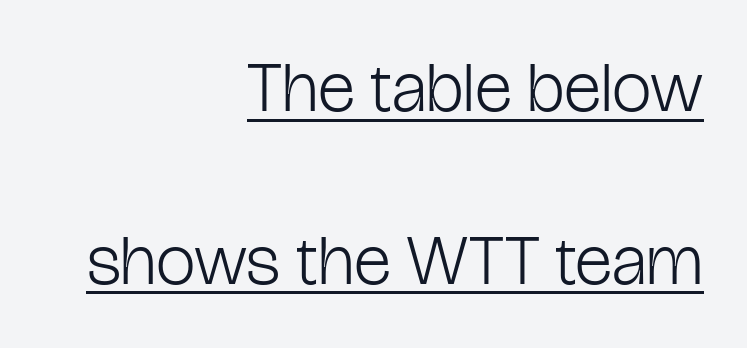
Q: Is the text bold? A: No.
Q: Is the text italic (slanted)? A: No, it is upright.
Q: Is the typeface a serif or a sans-serif typeface? A: Sans-serif.
Q: Is the text underlined? A: Yes.
Q: How is the paragraph aligned? A: Right-aligned.
Q: Is the spacing between letters normal or unusually wide? A: Normal.
Q: Is the spacing between lines tight, normal or loose? A: Loose.
Q: Width (condensed, normal, or wide)? A: Condensed.
Q: Stroke contrast? A: Low.
Q: x-height? A: Medium.
Q: Monospaced? A: No.
